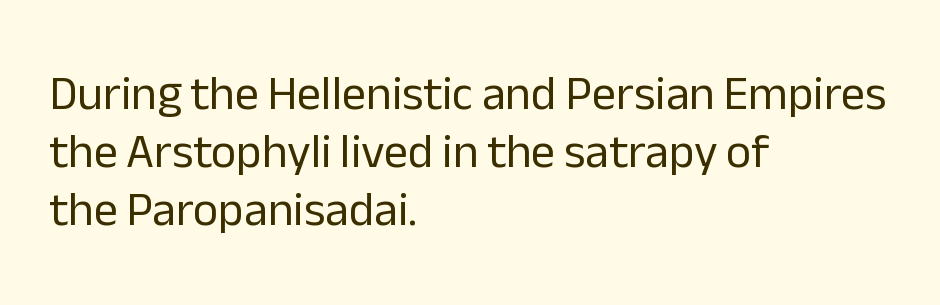
Do the characters align in a grid? No, the font is proportional. The text was rendered using a sans face with plain stroke endings. Glyph-to-glyph distance matches everyday printed text. Is the block centered? No — it sits flush against the left margin.
